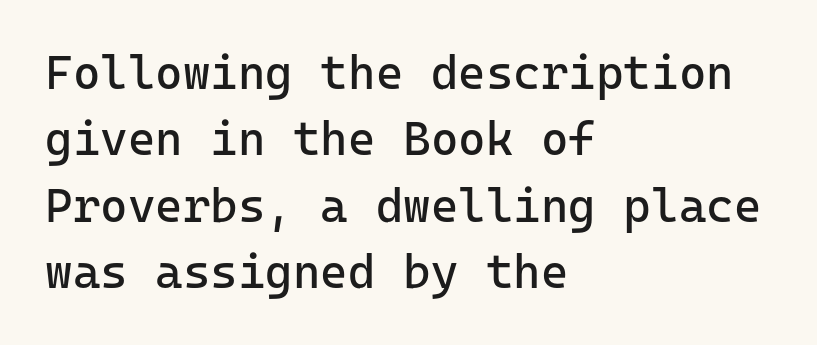
{"serif": "no", "italic": "no", "bold": "no", "weight": "regular", "width": "normal", "stroke_contrast": "low", "x_height": "medium", "underline": "no", "align": "left", "line_spacing": "normal", "line_spacing_ratio": 1.41, "letter_spacing": "normal", "letter_spacing_em": 0.0, "glyph_px": 47}
